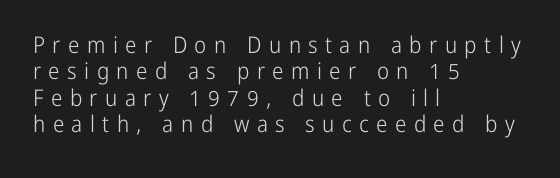
The image shows 23 px text type, upright; set left-aligned, tight line spacing (1.15x), unusually wide letter spacing (+0.32 em), not underlined.
